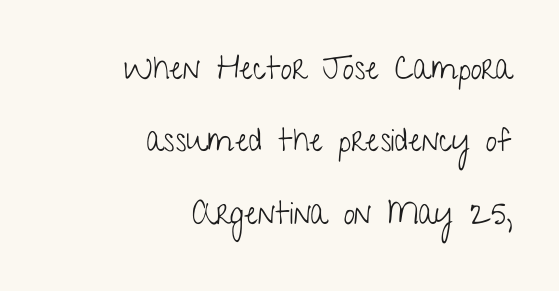
The image shows 32 px light, condensed sans-serif type, upright; set right-aligned, loose line spacing (2.26x), normal letter spacing, not underlined; low stroke contrast and a medium x-height.
